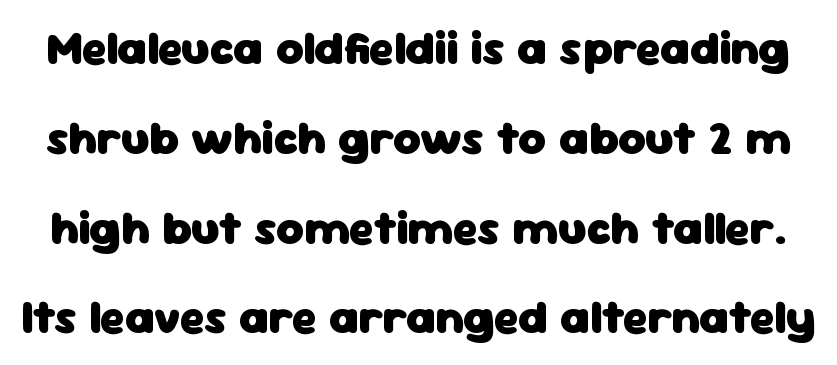
The image shows 47 px heavy sans-serif type, upright; set loose line spacing (1.91x), normal letter spacing, not underlined; low stroke contrast and a medium x-height.
